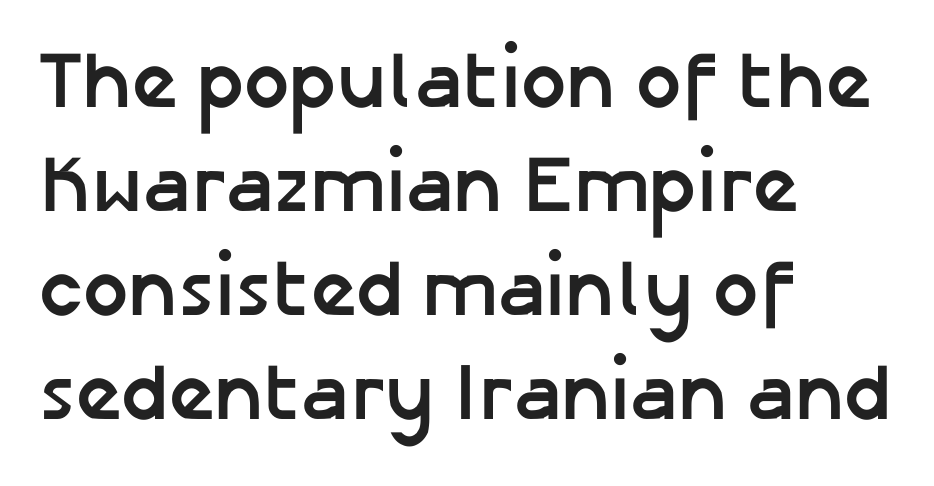
The image shows 80 px semibold sans-serif type, upright; set left-aligned, normal line spacing (1.3x), normal letter spacing, not underlined; low stroke contrast and a medium x-height.
